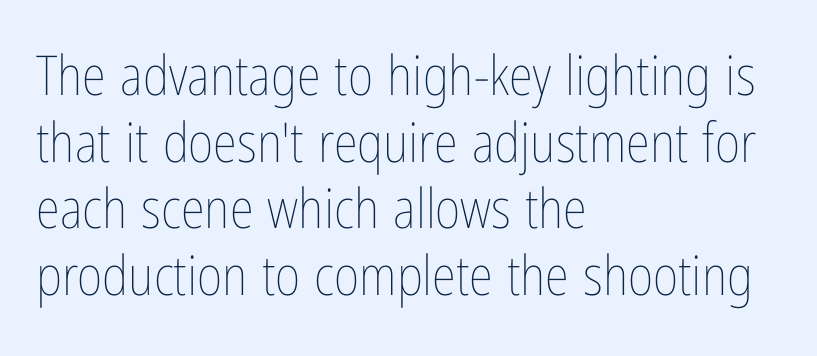
Q: Is the text bold? A: No.
Q: Is the text italic (slanted)? A: No, it is upright.
Q: Is the text underlined? A: No.
Q: How is the paragraph aligned? A: Left-aligned.
Q: Is the spacing between letters normal or unusually wide? A: Normal.
Q: Width (condensed, normal, or wide)? A: Condensed.
Q: Stroke contrast? A: Low.
Q: x-height? A: Medium.
Q: Monospaced? A: No.
